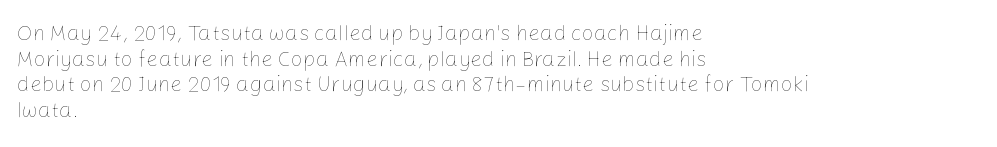
The image shows 21 px text type, upright; set left-aligned, line spacing 1.22x, normal letter spacing, not underlined.
